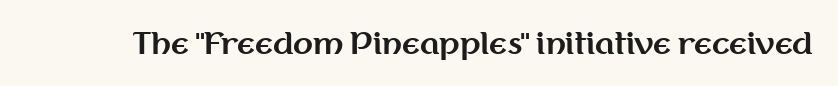
Q: Is the text bold? A: Yes.
Q: Is the text italic (slanted)? A: No, it is upright.
Q: Is the typeface a serif or a sans-serif typeface? A: Sans-serif.
Q: Is the text underlined? A: No.
Q: Is the spacing between letters normal or unusually wide? A: Normal.
Q: Width (condensed, normal, or wide)? A: Normal.
Q: Stroke contrast? A: Medium.
Q: x-height? A: Medium.
Q: Monospaced? A: No.
